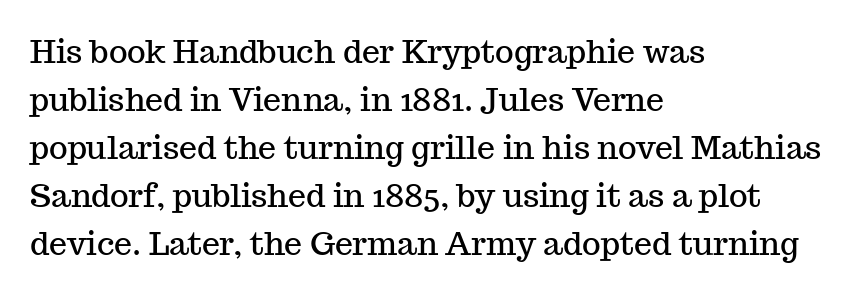
The image shows 32 px serif type, upright; set left-aligned, normal line spacing (1.5x), normal letter spacing, not underlined; medium stroke contrast and a medium x-height.
